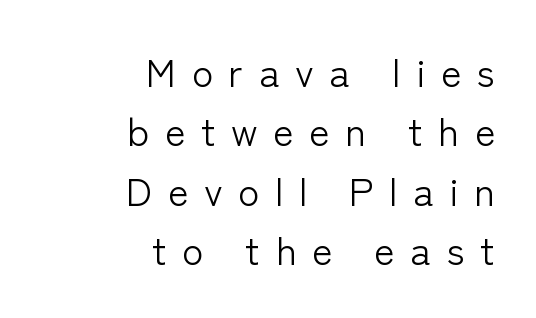
Q: Is the text bold? A: No.
Q: Is the text italic (slanted)? A: No, it is upright.
Q: Is the typeface a serif or a sans-serif typeface? A: Sans-serif.
Q: Is the text underlined? A: No.
Q: How is the paragraph aligned? A: Right-aligned.
Q: Is the spacing between letters normal or unusually wide? A: Unusually wide.
Q: Is the spacing between lines tight, normal or loose? A: Normal.
Q: Width (condensed, normal, or wide)? A: Normal.
Q: Stroke contrast? A: Low.
Q: x-height? A: Medium.
Q: Monospaced? A: No.
